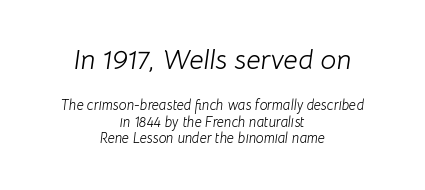
The compositor balanced each line on the midline. The lettering tilts uniformly, giving the passage an italic look. Of the two passages, the one on top uses the larger point size. This rendering features lettering with no underline.
